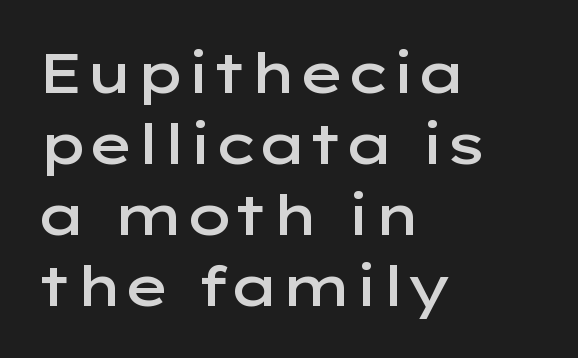
{"serif": "no", "italic": "no", "bold": "semi", "weight": "semibold", "width": "wide", "stroke_contrast": "low", "x_height": "medium", "monospaced": "no", "underline": "no", "align": "left", "line_spacing": "normal", "line_spacing_ratio": 1.27, "letter_spacing": "normal", "letter_spacing_em": 0.0, "glyph_px": 56}
